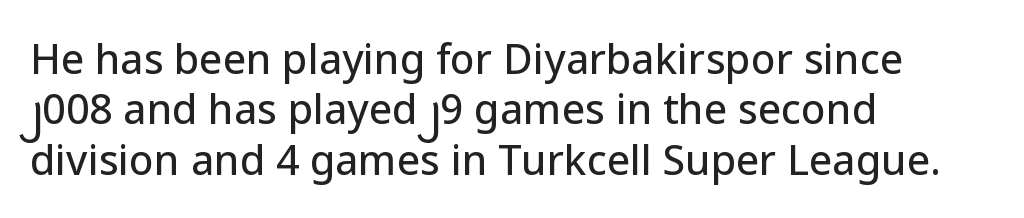
Q: Is the text italic (slanted)? A: No, it is upright.
Q: Is the typeface a serif or a sans-serif typeface? A: Sans-serif.
Q: Is the text underlined? A: No.
Q: How is the paragraph aligned? A: Left-aligned.
Q: Is the spacing between letters normal or unusually wide? A: Normal.
Q: Width (condensed, normal, or wide)? A: Normal.
Q: Stroke contrast? A: Low.
Q: x-height? A: Medium.
Q: Monospaced? A: No.
